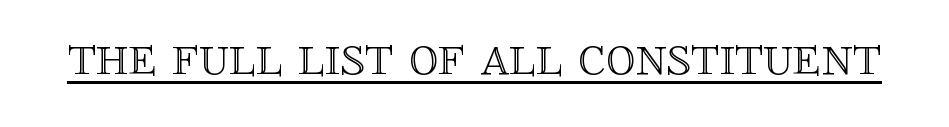
{"italic": "no", "width": "normal", "x_height": "large", "monospaced": "no", "underline": "yes", "letter_spacing": "normal", "letter_spacing_em": 0.0, "glyph_px": 58}
